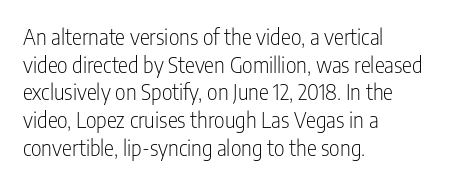
The image shows 21 px text type, upright; set left-aligned, normal line spacing (1.32x), normal letter spacing, not underlined.
